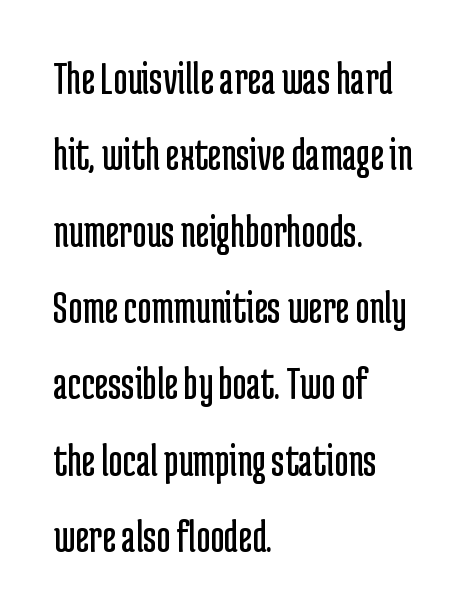
{"serif": "no", "italic": "no", "bold": "no", "weight": "regular", "width": "condensed", "stroke_contrast": "low", "x_height": "medium", "monospaced": "no", "underline": "no", "align": "left", "line_spacing": "normal", "line_spacing_ratio": 1.59, "letter_spacing": "normal", "letter_spacing_em": 0.0, "glyph_px": 48}
